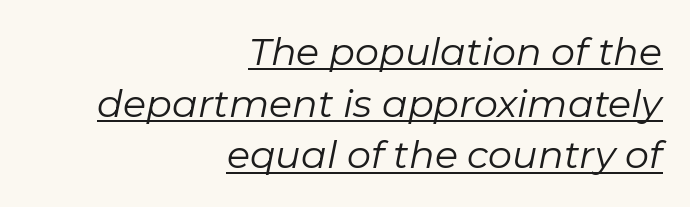
Q: Is the text bold? A: No.
Q: Is the text italic (slanted)? A: Yes, it leans right by about 11 degrees.
Q: Is the text underlined? A: Yes.
Q: How is the paragraph aligned? A: Right-aligned.
Q: Is the spacing between letters normal or unusually wide? A: Normal.
Q: Is the spacing between lines tight, normal or loose? A: Normal.
Q: Width (condensed, normal, or wide)? A: Normal.
Q: Stroke contrast? A: Low.
Q: x-height? A: Medium.
Q: Monospaced? A: No.
